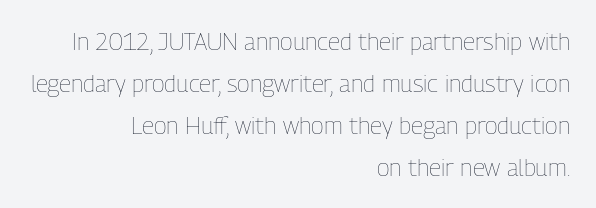
{"italic": "no", "bold": "no", "underline": "no", "align": "right", "line_spacing_ratio": 1.75, "letter_spacing": "normal", "letter_spacing_em": 0.0, "glyph_px": 24}
